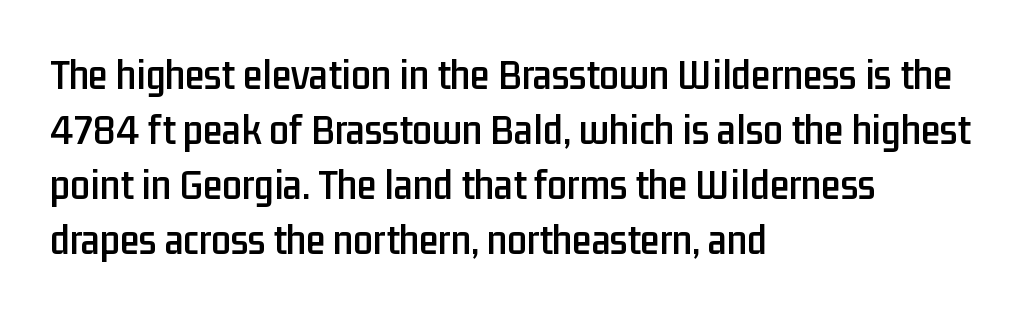
Upright lettering throughout. The gaps between neighbouring characters are ordinary and unremarkable. Glance below the letters and you will spot only blank space. Horizontal alignment here is leftward, the default for most running prose.
